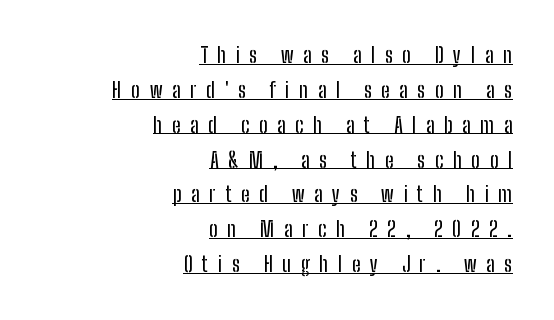
The lines are quadded right. This is roman type, the default non-slanted kind. Beneath each row of characters lies a ruled line. Someone cranked the tracking dial way up on this one. Does the leading feel generous? No, just average.
